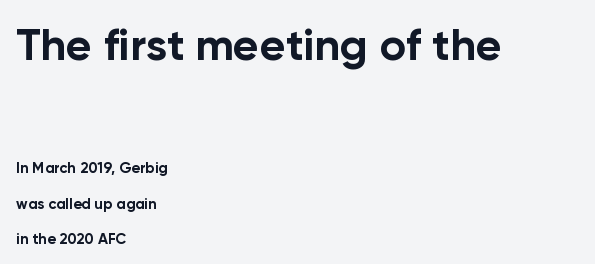
{"serif": "no", "italic": "no", "bold": "yes", "weight": "bold", "width": "normal", "stroke_contrast": "low", "x_height": "medium", "monospaced": "no", "underline": "no", "align": "left", "line_spacing": "loose", "line_spacing_ratio": 2.36, "letter_spacing": "normal", "letter_spacing_em": 0.0, "larger_block": "first", "size_ratio": 3.0, "glyph_px": 45}
